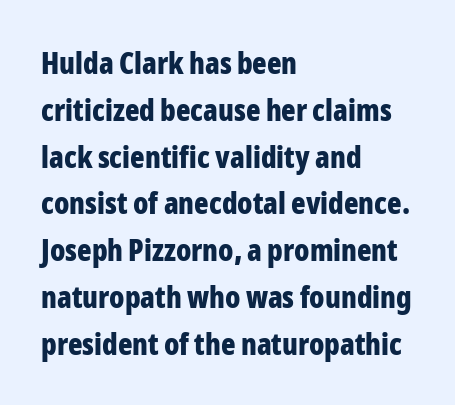
{"serif": "no", "italic": "no", "bold": "yes", "weight": "bold", "width": "condensed", "stroke_contrast": "low", "x_height": "medium", "monospaced": "no", "underline": "no", "align": "left", "line_spacing": "normal", "line_spacing_ratio": 1.56, "letter_spacing": "normal", "letter_spacing_em": 0.0, "glyph_px": 30}
